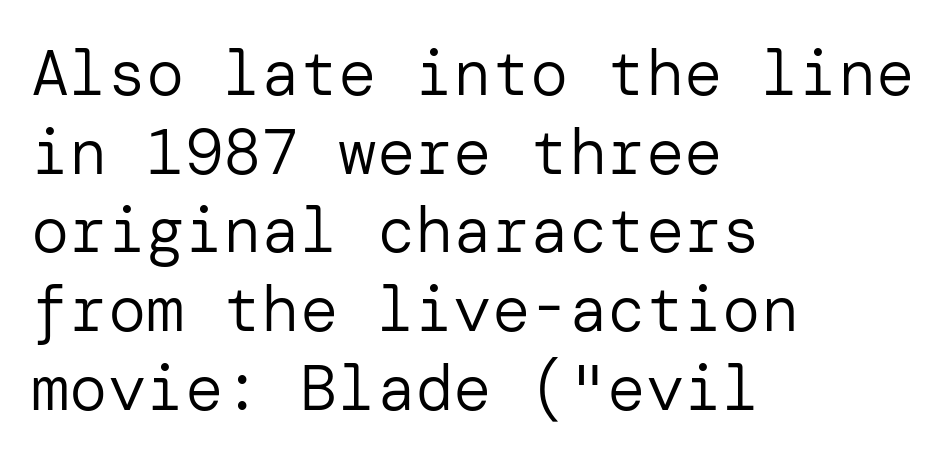
No feet cap the strokes, marking this as sans-serif type. The lines are quadded left. The weight would be labelled regular, book, light, or lighter still. Does extra space separate the letters? No, they use regular spacing. Quick note: underline off.
